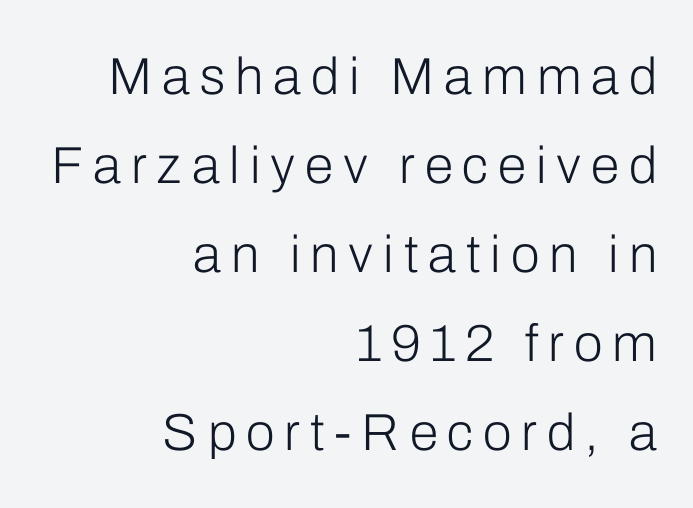
{"serif": "no", "italic": "no", "bold": "no", "weight": "light", "width": "normal", "stroke_contrast": "low", "x_height": "medium", "monospaced": "no", "underline": "no", "align": "right", "line_spacing_ratio": 1.71, "glyph_px": 52}
